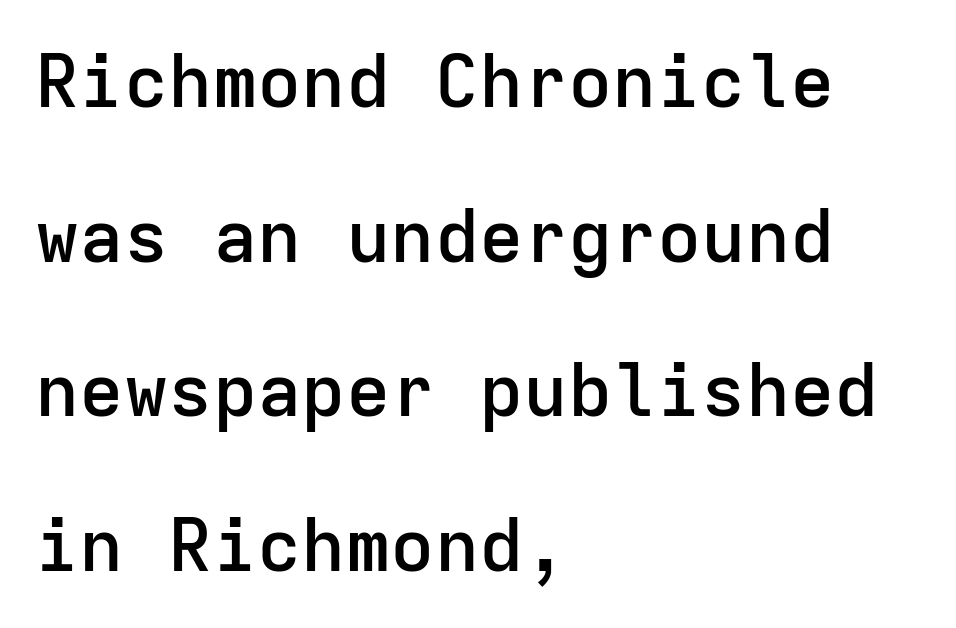
The image shows 74 px semibold sans-serif type, upright, monospaced; set left-aligned, loose line spacing (2.09x), normal letter spacing, not underlined; low stroke contrast and a medium x-height.
